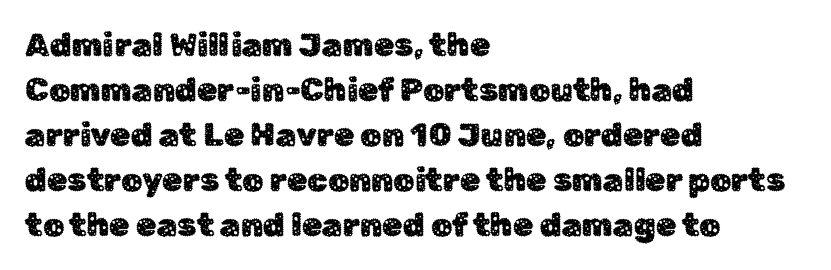
The paragraph shown leans on its left margin. Nope, not italic — everything's standing straight. Each word holds together tightly as a unit, with standard inter-letter gaps. The text was rendered using a sans face with plain stroke endings. The passage shown is typed in a proportional face where columns would drift.
